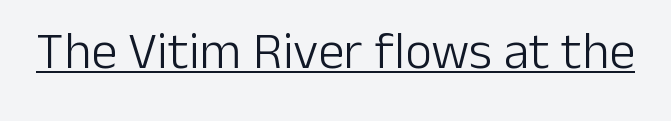
The image shows 52 px light sans-serif type, upright; set normal letter spacing, underlined; low stroke contrast and a medium x-height.
